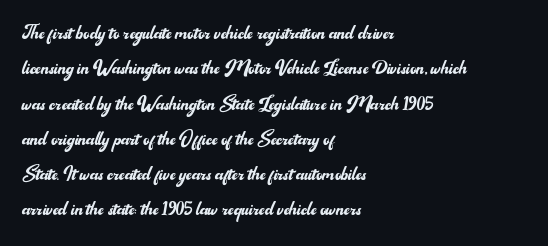
{"bold": "no", "underline": "no", "align": "left", "line_spacing": "normal", "line_spacing_ratio": 1.47, "letter_spacing": "normal", "letter_spacing_em": 0.0, "glyph_px": 24}
